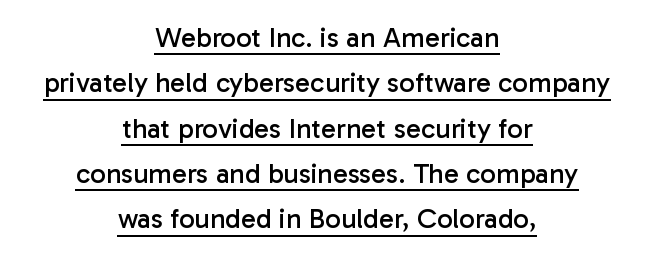
Q: Is the text bold? A: No.
Q: Is the text italic (slanted)? A: No, it is upright.
Q: Is the typeface a serif or a sans-serif typeface? A: Sans-serif.
Q: Is the text underlined? A: Yes.
Q: How is the paragraph aligned? A: Centered.
Q: Is the spacing between letters normal or unusually wide? A: Normal.
Q: Is the spacing between lines tight, normal or loose? A: Normal.
Q: Width (condensed, normal, or wide)? A: Normal.
Q: Stroke contrast? A: Low.
Q: x-height? A: Medium.
Q: Monospaced? A: No.
